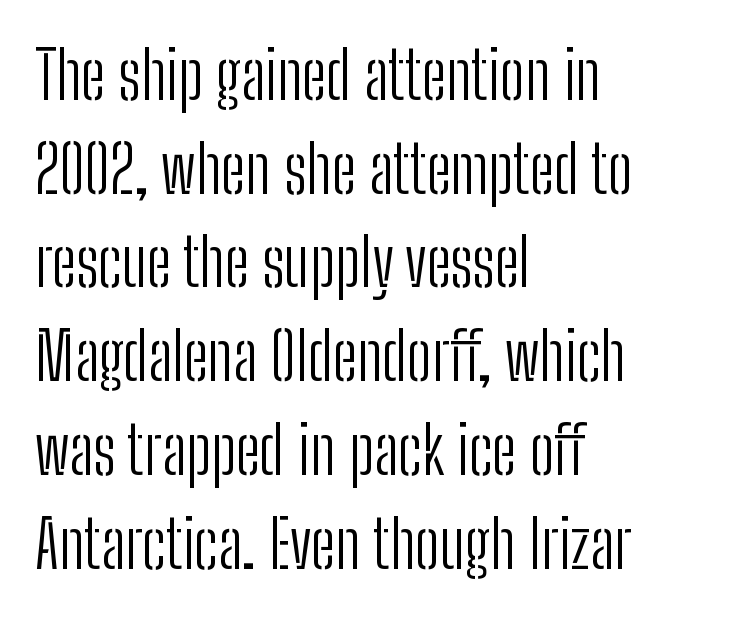
The image shows 66 px light, condensed sans-serif type, upright; set left-aligned, normal line spacing (1.42x), normal letter spacing, not underlined; low stroke contrast and a medium x-height.
